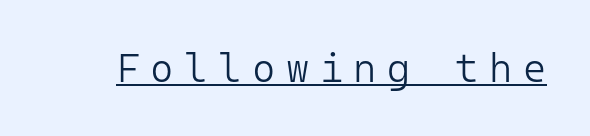
Q: Is the text bold? A: No.
Q: Is the text italic (slanted)? A: No, it is upright.
Q: Is the typeface a serif or a sans-serif typeface? A: Sans-serif.
Q: Is the text underlined? A: Yes.
Q: Is the spacing between letters normal or unusually wide? A: Unusually wide.
Q: Width (condensed, normal, or wide)? A: Normal.
Q: Stroke contrast? A: Low.
Q: x-height? A: Medium.
Q: Monospaced? A: Yes.
